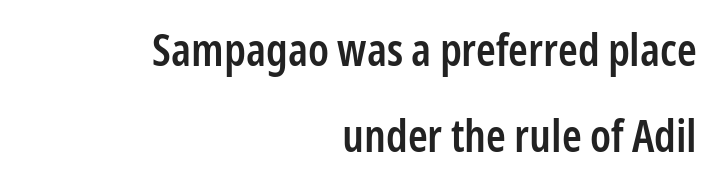
Q: Is the text bold? A: Semi-bold.
Q: Is the text italic (slanted)? A: No, it is upright.
Q: Is the typeface a serif or a sans-serif typeface? A: Sans-serif.
Q: Is the text underlined? A: No.
Q: How is the paragraph aligned? A: Right-aligned.
Q: Is the spacing between letters normal or unusually wide? A: Normal.
Q: Is the spacing between lines tight, normal or loose? A: Loose.
Q: Width (condensed, normal, or wide)? A: Condensed.
Q: Stroke contrast? A: Low.
Q: x-height? A: Medium.
Q: Monospaced? A: No.
